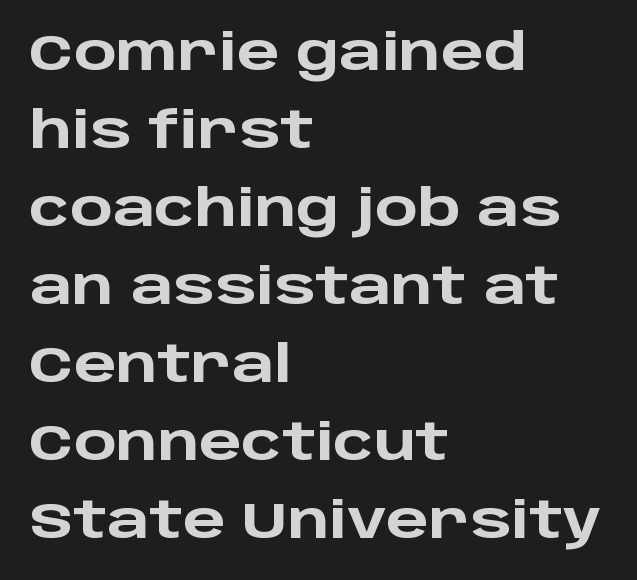
Q: Is the text bold? A: Yes.
Q: Is the text italic (slanted)? A: No, it is upright.
Q: Is the typeface a serif or a sans-serif typeface? A: Sans-serif.
Q: Is the text underlined? A: No.
Q: How is the paragraph aligned? A: Left-aligned.
Q: Is the spacing between letters normal or unusually wide? A: Normal.
Q: Is the spacing between lines tight, normal or loose? A: Normal.
Q: Width (condensed, normal, or wide)? A: Wide.
Q: Stroke contrast? A: Low.
Q: x-height? A: Large.
Q: Monospaced? A: No.
